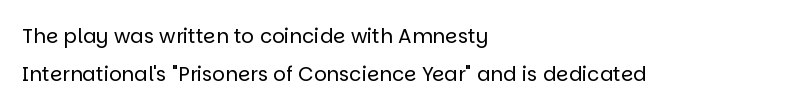
Visually the block forms a straight wall on the left and a jagged coastline on the right. Every character sits straight up, as roman type does. Type without underlining. The designer dialed line spacing up above the default. The letterforms sit shoulder to shoulder at normal distance. Caption: face not bold, strokes unweighted.
